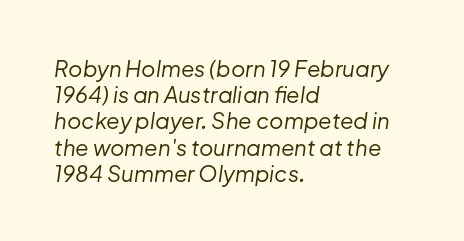
Compared with a centered layout, this one pins lines to the left instead. Every character sits at an angle, as italics do. Inter-character spacing is left at the font's built-in metrics. The foot of each line stays bare and open. The cut favours lightness, reaching ordinary text weight at its darkest.
